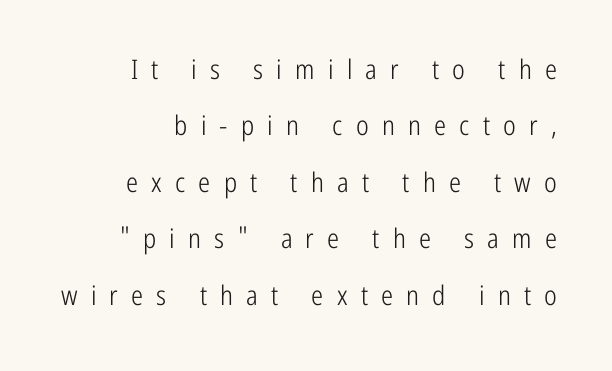
This is roman type, the default non-slanted kind. Quick note: underline off. This rendering uses right alignment, leaving the left contour irregular. Substantial extra tracking has been applied to these lines. Vertically, the passage feels expansive, rows floating well apart.
